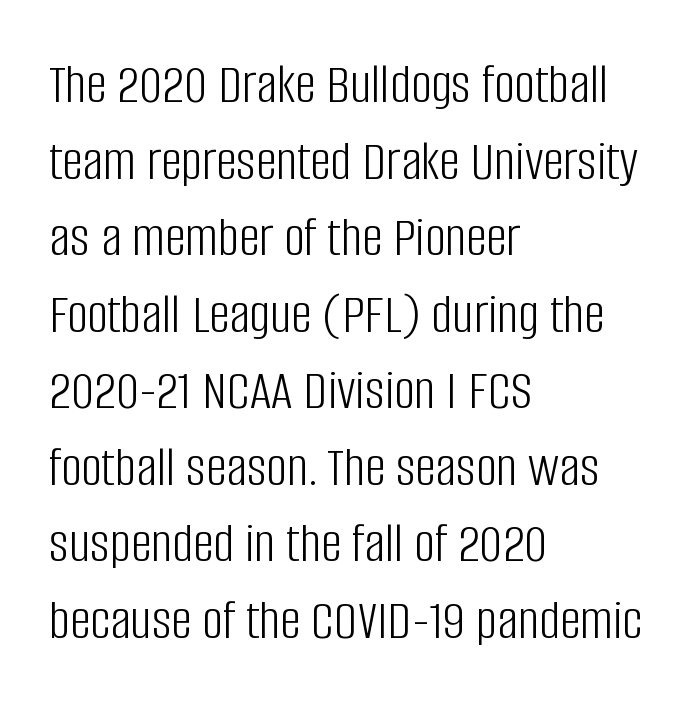
The image shows 58 px light, condensed sans-serif type, upright; set left-aligned, normal line spacing (1.32x), normal letter spacing, not underlined; low stroke contrast and a large x-height.
